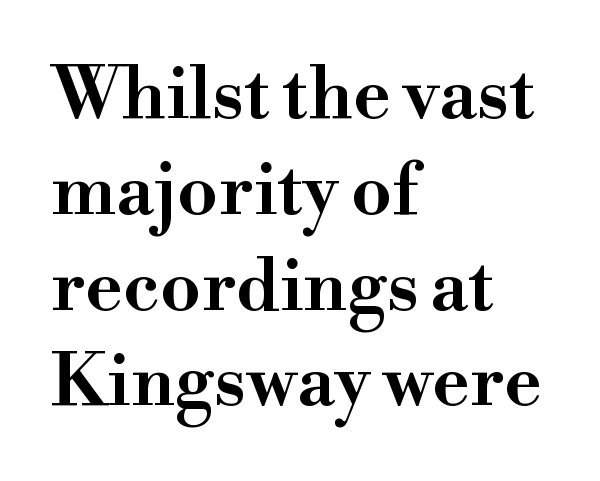
The type family on display is of the serif kind. The passage is arranged the way most books set body copy — flush left. No italicization has been applied; the sample stays upright. Tracking value appears to be zero — textbook default spacing. Honestly, there is no underline to notice here at all.
